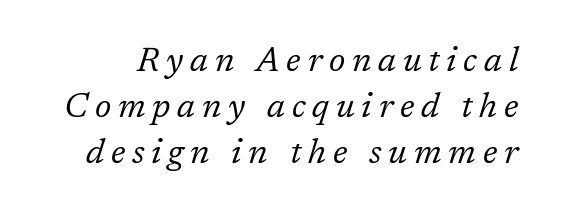
The image shows 34 px regular-weight serif type, italic (leaning right); set normal line spacing (1.35x), unusually wide letter spacing (+0.2 em), not underlined; low stroke contrast and a medium x-height.
